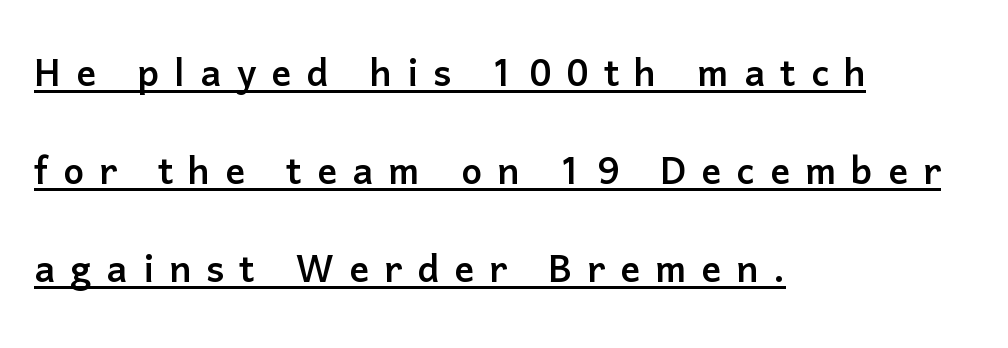
These lines are rendered in a variable-pitch font. This sample carries an underscore along the baseline area. If you measured baseline to baseline, you'd find a long distance. Tall strokes in this sample are plumb rather than angled. Glyph-to-glyph distance is far greater than everyday printed text. Teacher's note: observe the even left margin — that is flush-left alignment.
